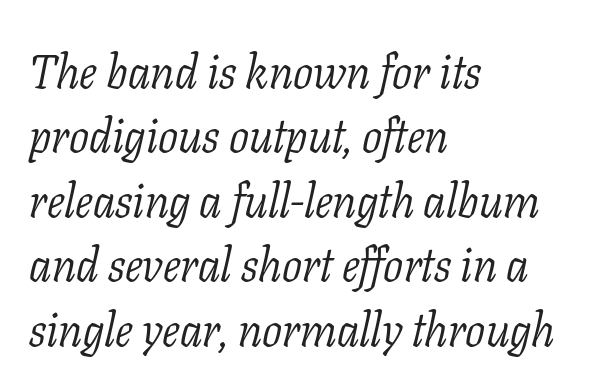
The compositor pushed each line to the left boundary. The passage shown is typeset with a serif family. Anything drawn beneath the words? Only blank space. Between one letter and the next there's only the usual sliver of space. No chunkiness to these letters — they're not bold.
